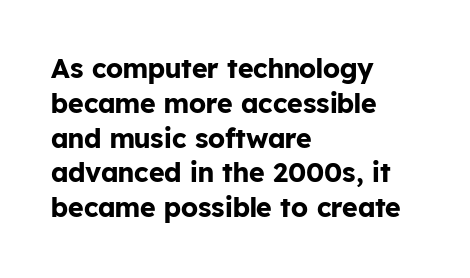
The image shows 27 px bold type, upright; set left-aligned, normal line spacing (1.29x), normal letter spacing, not underlined.
